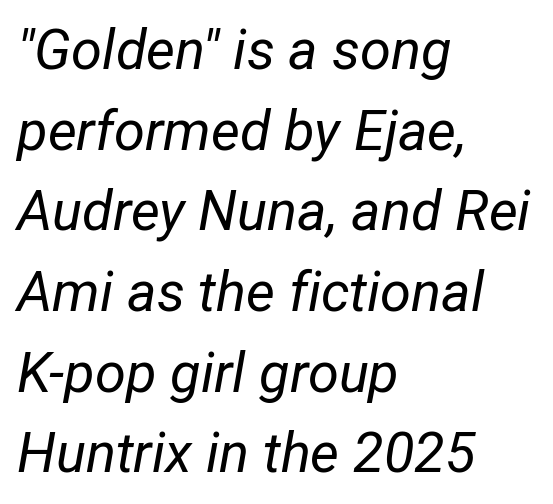
{"italic": "yes", "lean": "right", "slant_degrees": 12, "bold": "no", "weight": "regular", "width": "condensed", "stroke_contrast": "low", "x_height": "medium", "monospaced": "no", "underline": "no", "align": "left", "line_spacing": "normal", "line_spacing_ratio": 1.44, "letter_spacing": "normal", "letter_spacing_em": 0.0, "glyph_px": 56}
